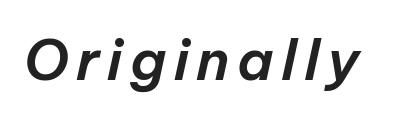
{"italic": "yes", "lean": "right", "slant_degrees": 12, "width": "normal", "stroke_contrast": "low", "x_height": "medium", "monospaced": "no", "underline": "no", "glyph_px": 56}
